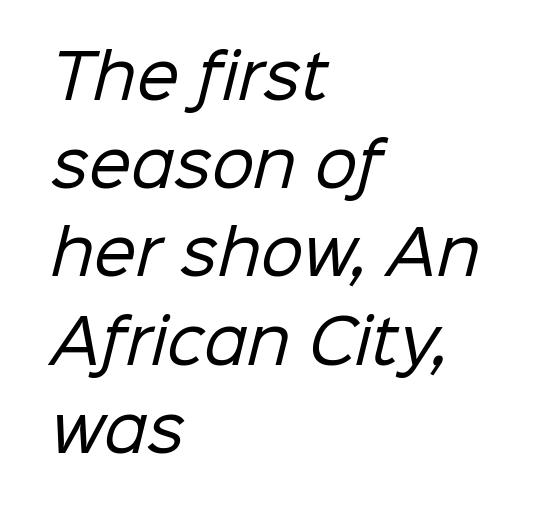
{"serif": "no", "bold": "no", "weight": "regular", "width": "normal", "stroke_contrast": "low", "x_height": "medium", "monospaced": "no", "underline": "no", "align": "left", "line_spacing": "normal", "line_spacing_ratio": 1.47, "letter_spacing": "normal", "letter_spacing_em": 0.0, "glyph_px": 60}
